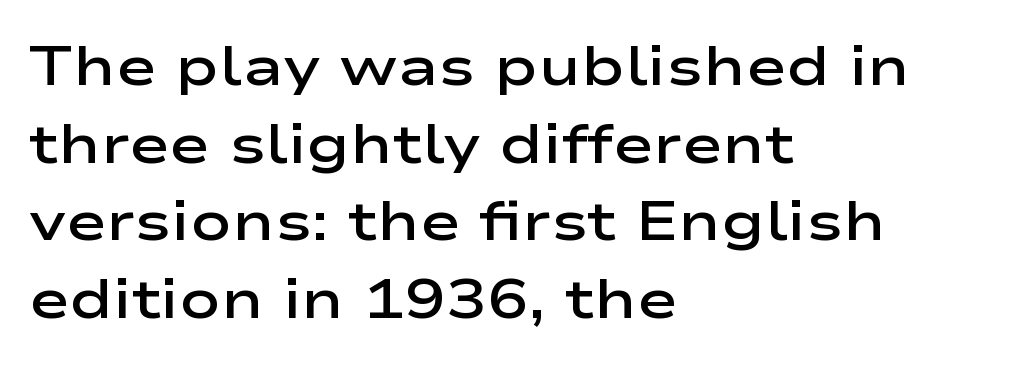
{"serif": "no", "italic": "no", "bold": "semi", "weight": "semibold", "width": "wide", "stroke_contrast": "low", "x_height": "medium", "monospaced": "no", "underline": "no", "align": "left", "line_spacing": "normal", "line_spacing_ratio": 1.41, "letter_spacing": "normal", "letter_spacing_em": 0.0, "glyph_px": 55}
